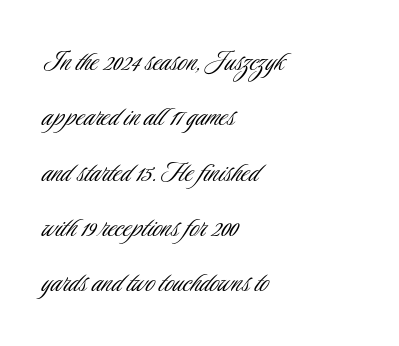
The image shows 32 px light, condensed sans-serif type; set left-aligned, line spacing 1.73x, normal letter spacing, not underlined; low stroke contrast and a small x-height.
